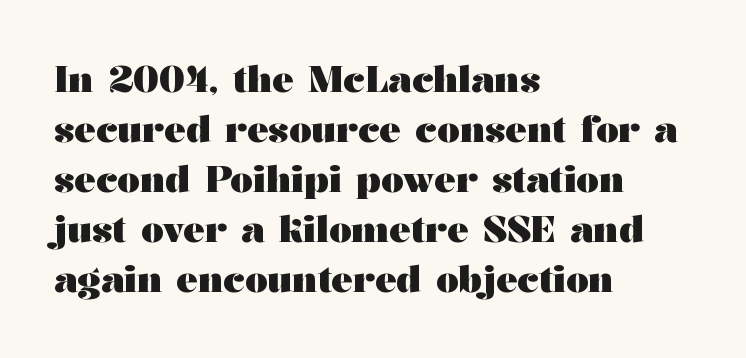
Words appear dense and cohesive because spacing is normal. The block of text has a typical density, with ordinary space between rows. Descender tails drop into unmarked territory. A typesetter would call this proportional, since set widths differ per character. The paragraph shown leans on its left margin. A dark, heavy texture on the line: the type is bold.
